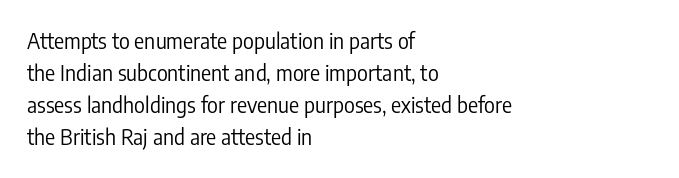
{"italic": "no", "bold": "no", "underline": "no", "align": "left", "line_spacing": "normal", "line_spacing_ratio": 1.53, "letter_spacing": "normal", "letter_spacing_em": 0.0, "glyph_px": 21}
